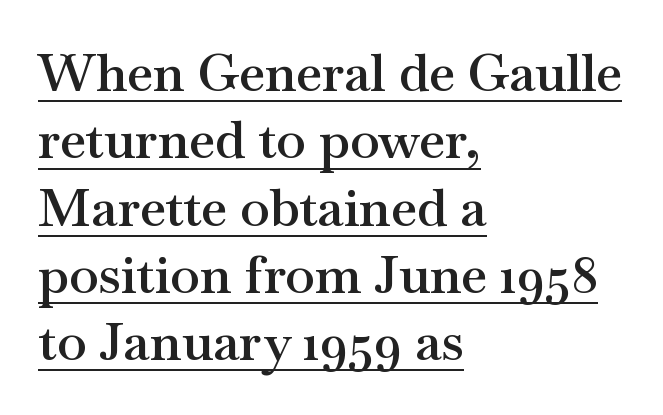
The image shows 53 px semibold, wide serif type, upright; set left-aligned, normal line spacing (1.27x), normal letter spacing, underlined; medium stroke contrast and a small x-height.
